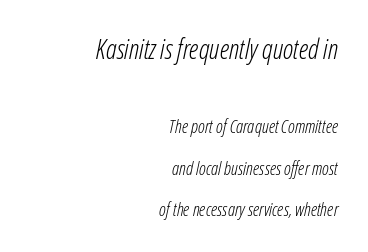
{"italic": "yes", "lean": "right", "slant_degrees": 12, "bold": "no", "underline": "no", "align": "right", "line_spacing": "loose", "line_spacing_ratio": 2.29, "letter_spacing": "normal", "letter_spacing_em": 0.0, "larger_block": "first", "size_ratio": 1.5, "glyph_px": 27}
